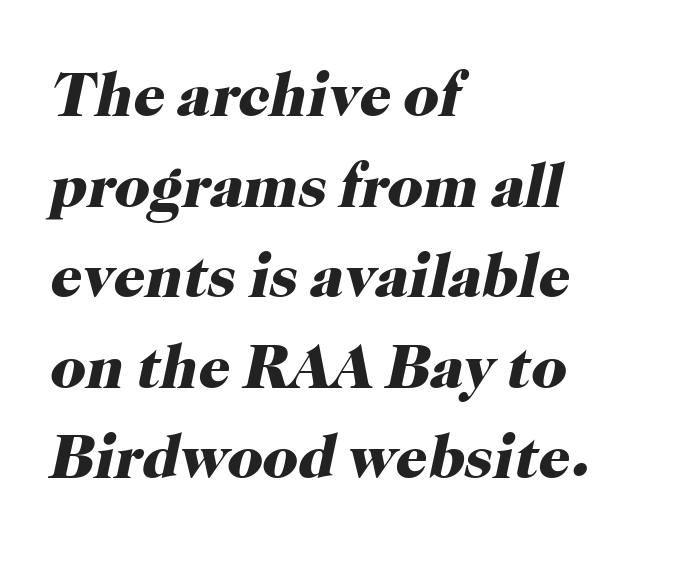
{"serif": "yes", "italic": "yes", "lean": "right", "slant_degrees": 12, "bold": "yes", "weight": "heavy", "width": "normal", "stroke_contrast": "high", "x_height": "medium", "monospaced": "no", "underline": "no", "align": "left", "line_spacing": "normal", "line_spacing_ratio": 1.46, "letter_spacing": "normal", "letter_spacing_em": 0.0, "glyph_px": 62}
